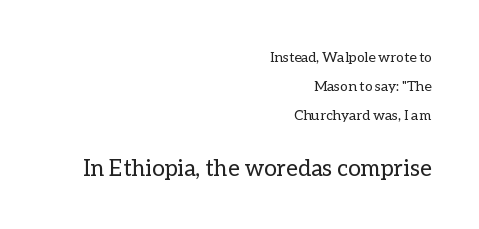
Q: Is the text bold? A: No.
Q: Is the text italic (slanted)? A: No, it is upright.
Q: Is the text underlined? A: No.
Q: How is the paragraph aligned? A: Right-aligned.
Q: Is the spacing between letters normal or unusually wide? A: Normal.
Q: Is the spacing between lines tight, normal or loose? A: Loose.
Q: Which block of text is set in a larger size, the first (top) or the second (bottom)? A: The second (bottom) one.
